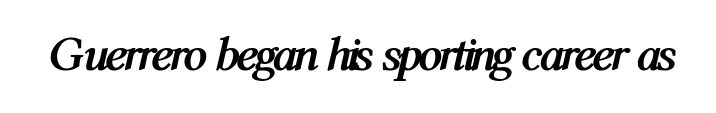
{"italic": "yes", "lean": "right", "slant_degrees": 12, "bold": "yes", "weight": "semibold", "width": "condensed", "stroke_contrast": "medium", "x_height": "medium", "monospaced": "no", "underline": "no", "letter_spacing": "normal", "letter_spacing_em": 0.0, "glyph_px": 48}
